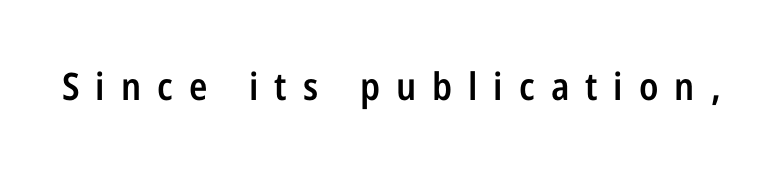
The image shows 38 px semibold, condensed sans-serif type, upright; set unusually wide letter spacing (+0.42 em), not underlined; low stroke contrast and a medium x-height.
